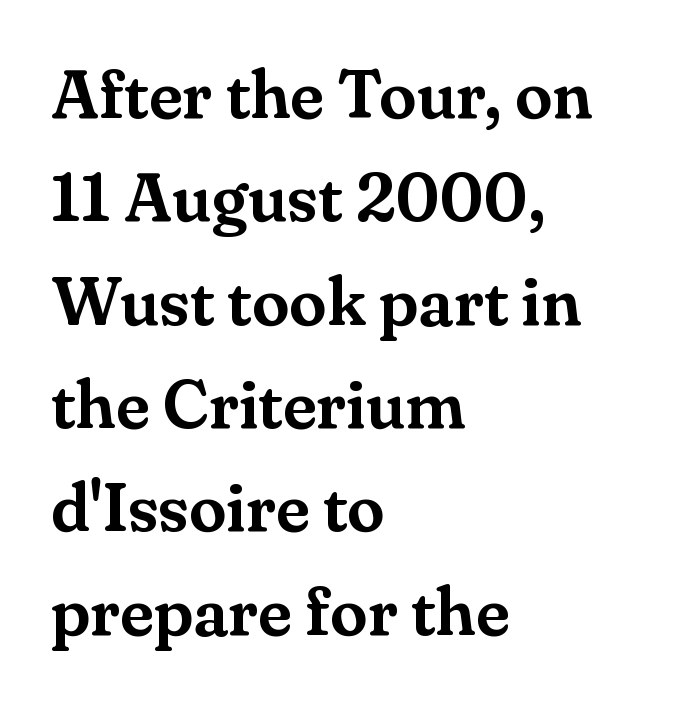
Q: Is the text italic (slanted)? A: No, it is upright.
Q: Is the typeface a serif or a sans-serif typeface? A: Serif.
Q: Is the text underlined? A: No.
Q: How is the paragraph aligned? A: Left-aligned.
Q: Is the spacing between letters normal or unusually wide? A: Normal.
Q: Is the spacing between lines tight, normal or loose? A: Normal.
Q: Width (condensed, normal, or wide)? A: Normal.
Q: Stroke contrast? A: Medium.
Q: x-height? A: Small.
Q: Monospaced? A: No.
